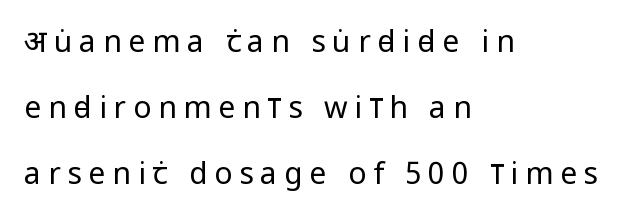
The image shows 30 px regular-weight, condensed sans-serif type, upright; set left-aligned, loose line spacing (2.2x), unusually wide letter spacing (+0.23 em), not underlined; low stroke contrast and a large x-height.
